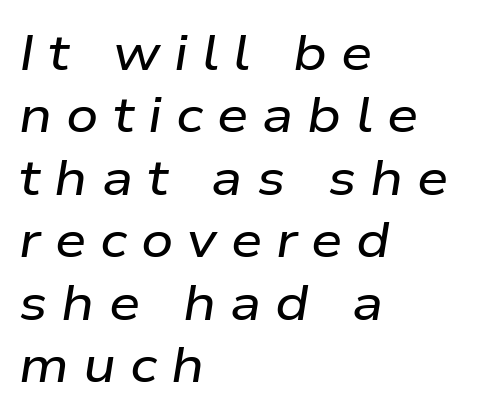
Q: Is the text italic (slanted)? A: Yes, it leans right by about 9 degrees.
Q: Is the text underlined? A: No.
Q: How is the paragraph aligned? A: Left-aligned.
Q: Is the spacing between letters normal or unusually wide? A: Unusually wide.
Q: Is the spacing between lines tight, normal or loose? A: Normal.
Q: Width (condensed, normal, or wide)? A: Wide.
Q: Stroke contrast? A: Low.
Q: x-height? A: Medium.
Q: Monospaced? A: No.
